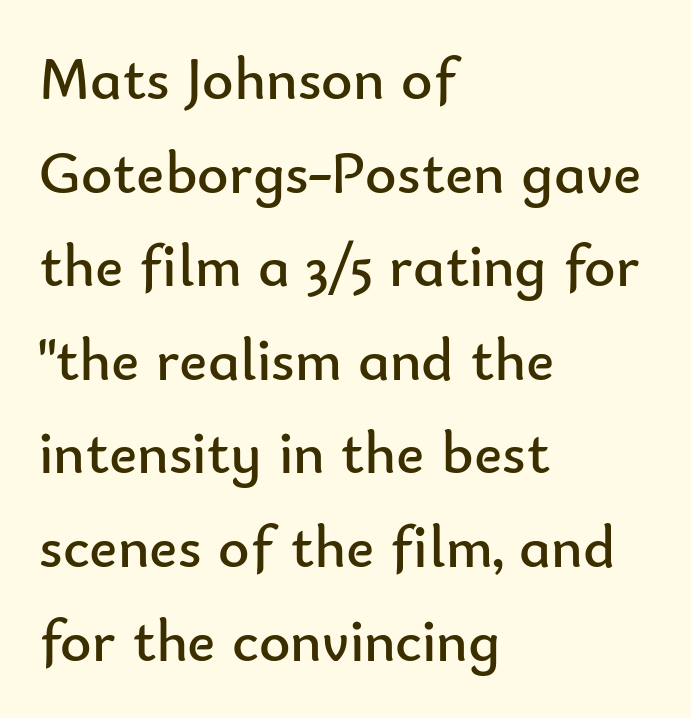
Q: Is the text bold? A: No.
Q: Is the text italic (slanted)? A: No, it is upright.
Q: Is the typeface a serif or a sans-serif typeface? A: Sans-serif.
Q: Is the text underlined? A: No.
Q: How is the paragraph aligned? A: Left-aligned.
Q: Is the spacing between letters normal or unusually wide? A: Normal.
Q: Is the spacing between lines tight, normal or loose? A: Normal.
Q: Width (condensed, normal, or wide)? A: Normal.
Q: Stroke contrast? A: Low.
Q: x-height? A: Small.
Q: Monospaced? A: No.
